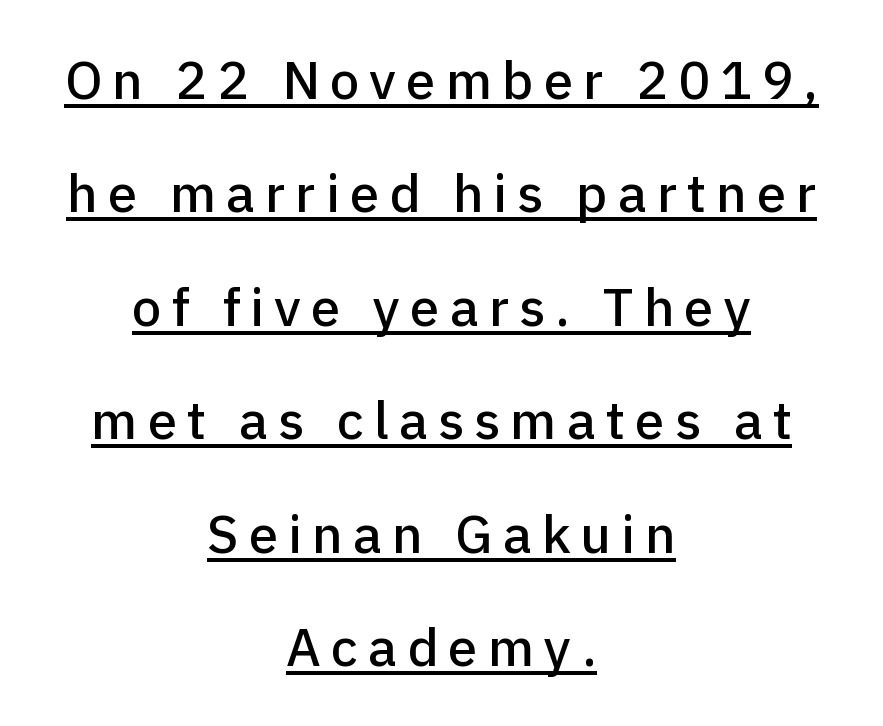
{"serif": "no", "italic": "no", "width": "normal", "stroke_contrast": "low", "x_height": "medium", "monospaced": "no", "underline": "yes", "align": "center", "line_spacing": "loose", "line_spacing_ratio": 2.14, "glyph_px": 53}
